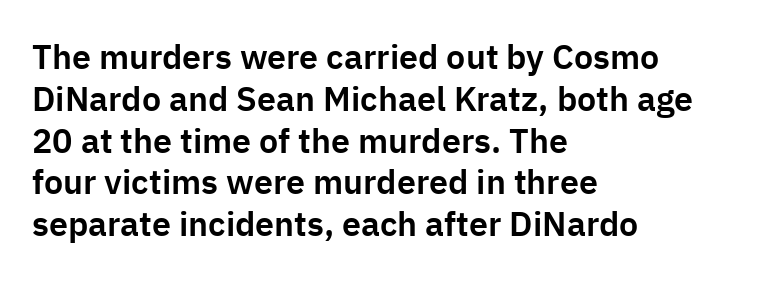
Is this a fixed-width face? No — the glyphs have proportional, varying widths. Serifs: no, the terminals of the letterforms are clean. Inter-character spacing is left at the font's built-in metrics. Designer's note — italics off, roman on.
